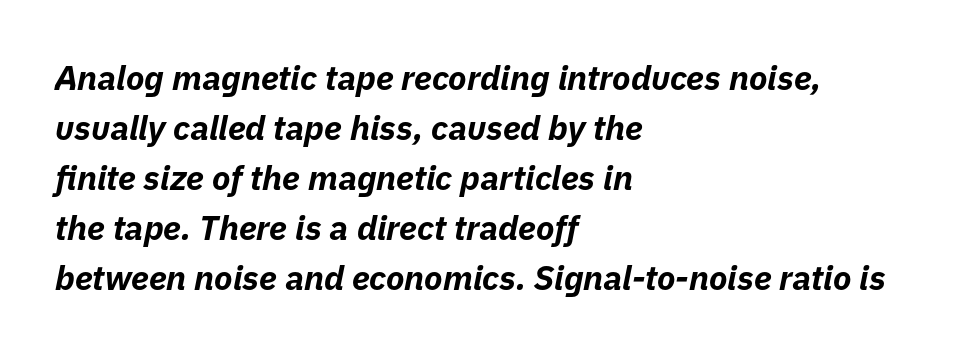
The image shows 34 px bold type, italic (leaning right); set left-aligned, normal line spacing (1.47x), normal letter spacing, not underlined; low stroke contrast and a medium x-height.
